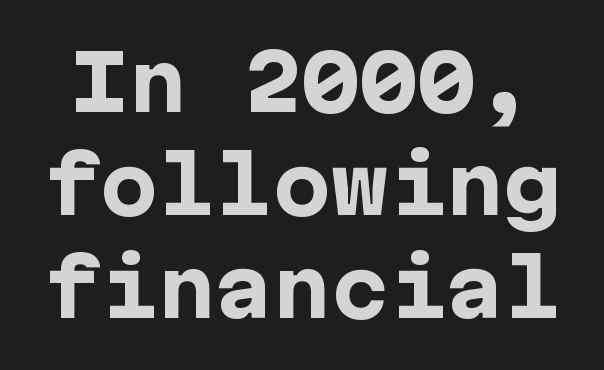
Q: Is the text bold? A: Yes.
Q: Is the text italic (slanted)? A: No, it is upright.
Q: Is the typeface a serif or a sans-serif typeface? A: Sans-serif.
Q: Is the text underlined? A: No.
Q: Is the spacing between letters normal or unusually wide? A: Normal.
Q: Is the spacing between lines tight, normal or loose? A: Normal.
Q: Width (condensed, normal, or wide)? A: Normal.
Q: Stroke contrast? A: Low.
Q: x-height? A: Medium.
